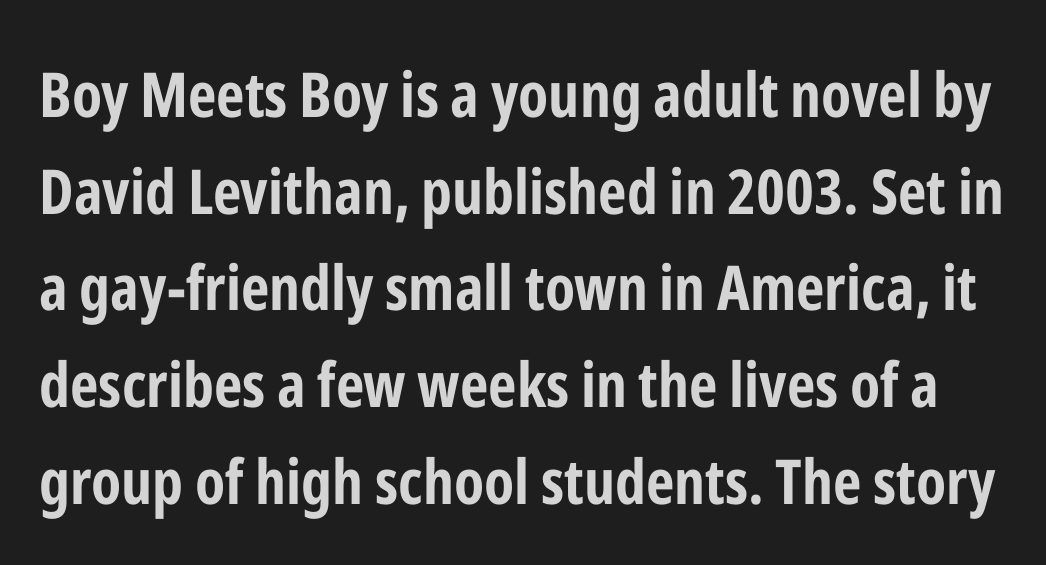
The image shows 62 px bold, condensed sans-serif type, upright; set normal line spacing (1.56x), normal letter spacing, not underlined; low stroke contrast and a medium x-height.
